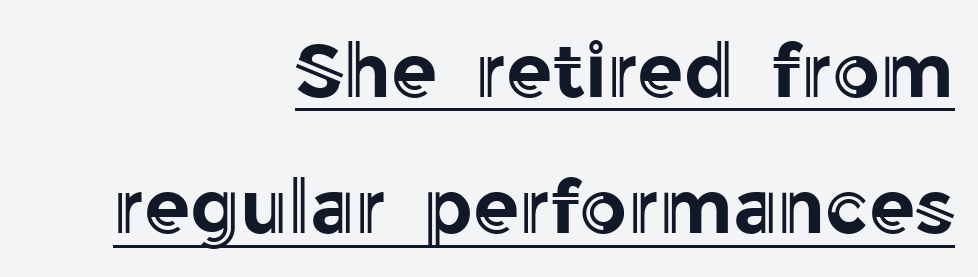
Q: Is the text italic (slanted)? A: No, it is upright.
Q: Is the text underlined? A: Yes.
Q: How is the paragraph aligned? A: Right-aligned.
Q: Is the spacing between letters normal or unusually wide? A: Normal.
Q: Width (condensed, normal, or wide)? A: Normal.
Q: x-height? A: Medium.
Q: Monospaced? A: No.
